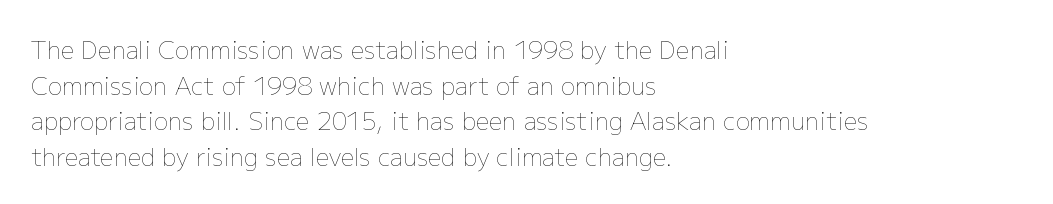
The image shows 24 px text type, upright; set left-aligned, normal line spacing (1.48x), normal letter spacing, not underlined.
